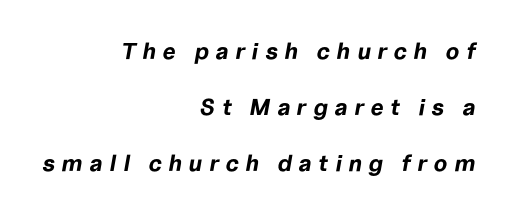
The image shows 23 px bold type, italic (leaning right); set right-aligned, loose line spacing (2.43x), unusually wide letter spacing (+0.3 em), not underlined.
